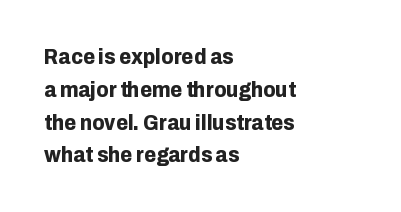
Nobody touched the tracking dial on this one. Alignment: flush left. Tall strokes in this sample are plumb rather than angled. Weight: bold.
